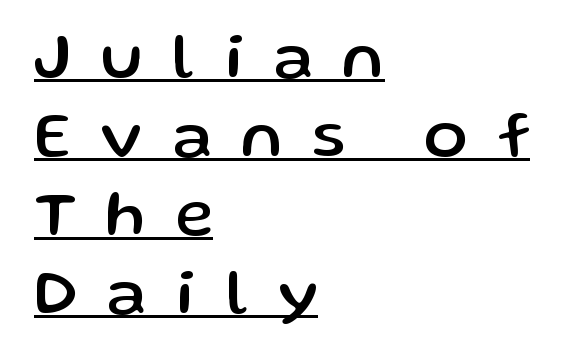
The image shows 65 px sans-serif type, upright; set left-aligned, line spacing 1.21x, unusually wide letter spacing (+0.46 em), underlined; low stroke contrast and a medium x-height.
